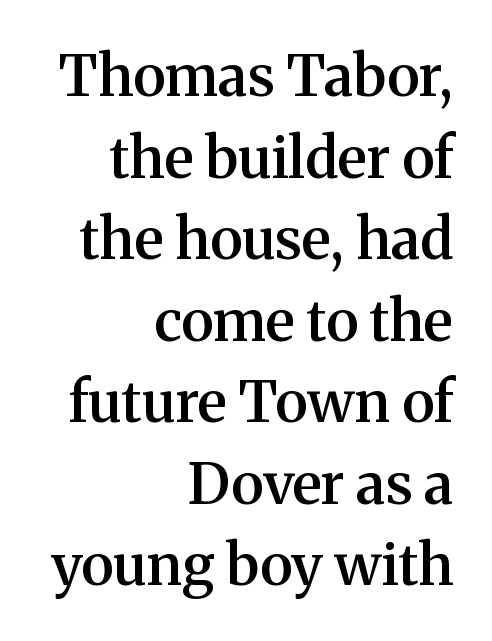
{"serif": "yes", "italic": "no", "bold": "semi", "weight": "semibold", "width": "normal", "stroke_contrast": "medium", "x_height": "medium", "monospaced": "no", "underline": "no", "align": "right", "line_spacing": "normal", "line_spacing_ratio": 1.43, "letter_spacing": "normal", "letter_spacing_em": 0.0, "glyph_px": 57}
